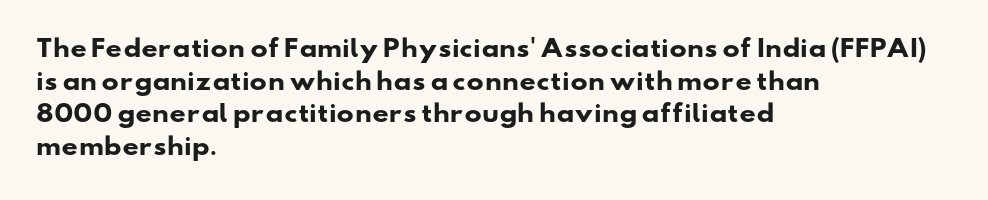
The image shows 23 px bold type; set left-aligned, normal line spacing (1.42x), normal letter spacing, not underlined.
